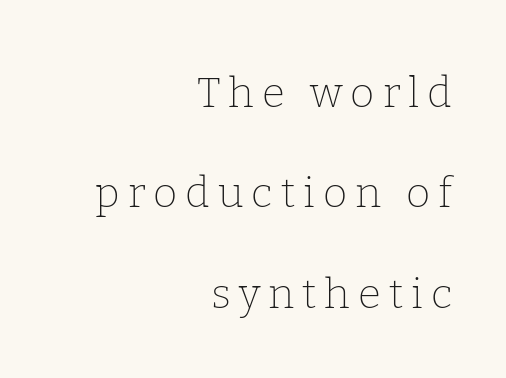
Q: Is the text bold? A: No.
Q: Is the text italic (slanted)? A: No, it is upright.
Q: Is the typeface a serif or a sans-serif typeface? A: Serif.
Q: Is the text underlined? A: No.
Q: How is the paragraph aligned? A: Right-aligned.
Q: Is the spacing between lines tight, normal or loose? A: Loose.
Q: Width (condensed, normal, or wide)? A: Normal.
Q: Stroke contrast? A: Low.
Q: x-height? A: Medium.
Q: Monospaced? A: No.
